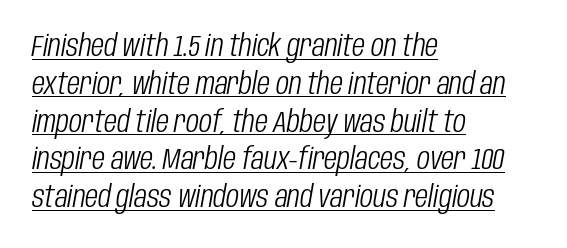
The image shows 30 px light, condensed type, italic (leaning right); set left-aligned, normal line spacing (1.26x), normal letter spacing, underlined; low stroke contrast and a large x-height.
